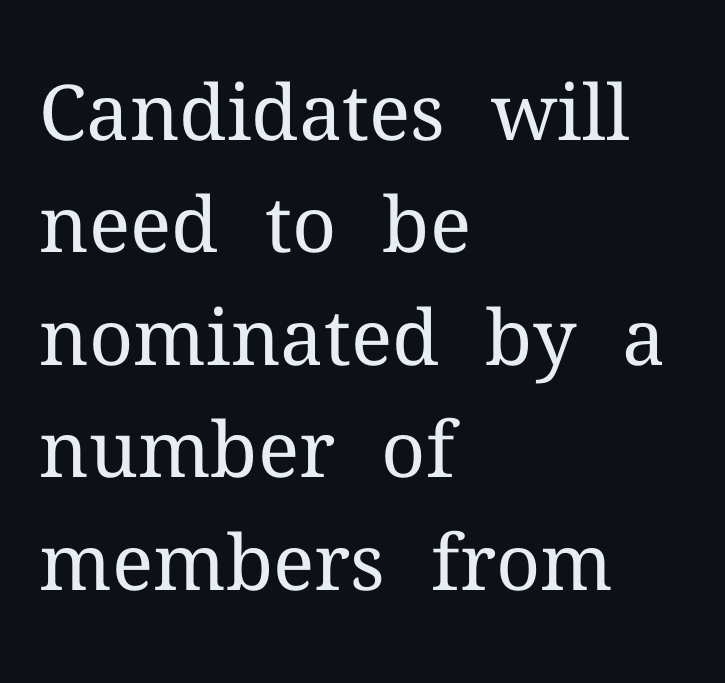
Q: Is the text bold? A: No.
Q: Is the text italic (slanted)? A: No, it is upright.
Q: Is the typeface a serif or a sans-serif typeface? A: Serif.
Q: Is the text underlined? A: No.
Q: How is the paragraph aligned? A: Left-aligned.
Q: Is the spacing between letters normal or unusually wide? A: Normal.
Q: Is the spacing between lines tight, normal or loose? A: Normal.
Q: Width (condensed, normal, or wide)? A: Normal.
Q: Stroke contrast? A: Medium.
Q: x-height? A: Medium.
Q: Monospaced? A: No.
